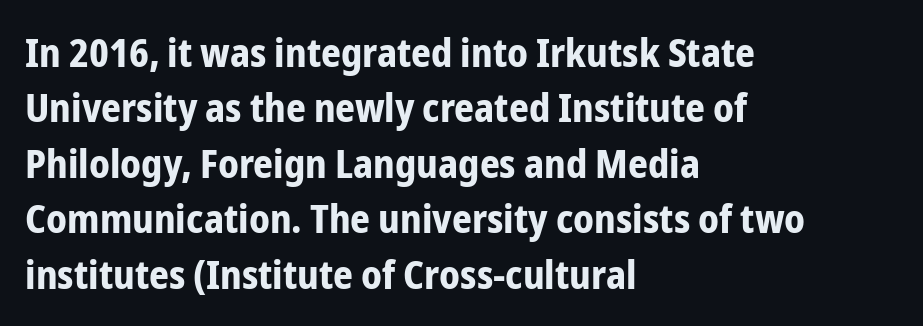
{"serif": "no", "italic": "no", "bold": "yes", "weight": "bold", "width": "condensed", "stroke_contrast": "low", "x_height": "medium", "monospaced": "no", "underline": "no", "align": "left", "line_spacing": "normal", "line_spacing_ratio": 1.42, "letter_spacing": "normal", "letter_spacing_em": 0.0, "glyph_px": 39}
